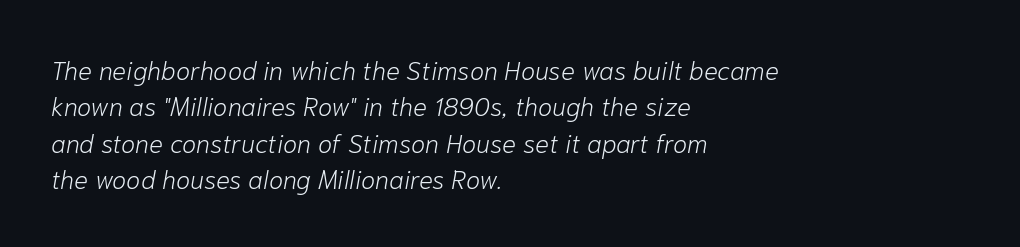
No chunkiness to these letters — they're not bold. Lines of text with bare space underneath. Leftover space on each line is placed entirely after the last word. These lines sit exactly where default settings would place them. The passage shown leans; its letterforms are oblique.
